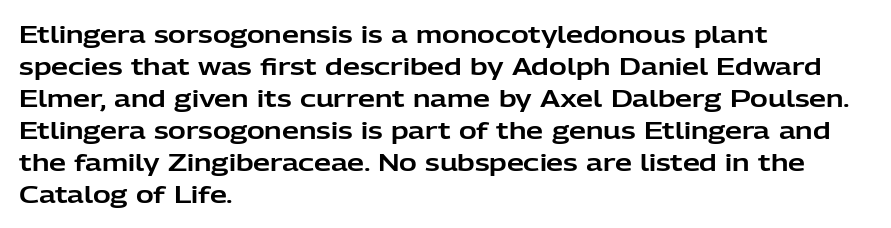
No italicization has been applied; the sample stays upright. The vertical gap from one line to the next is medium. Standard letterfit; no display-style spreading of the glyphs. The passage is arranged the way most books set body copy — flush left. Rule under the text: the space is simply empty.
